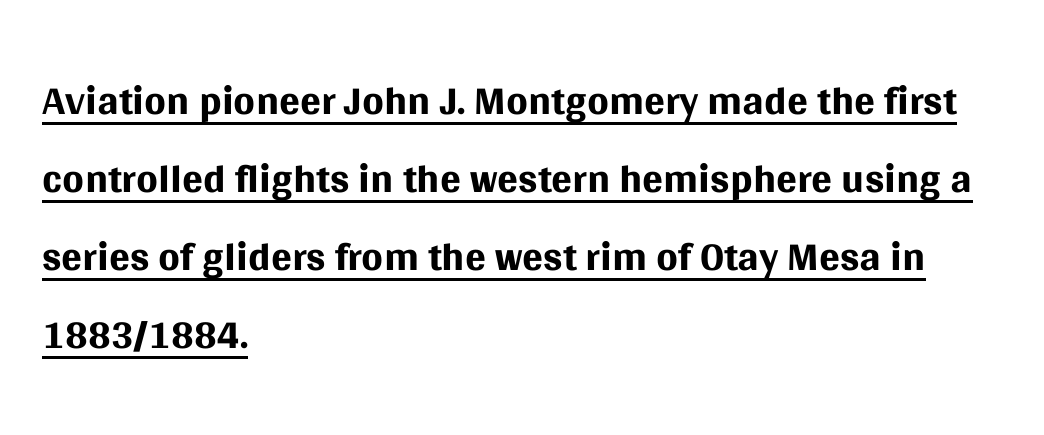
The image shows 62 px regular-weight sans-serif type, upright; set left-aligned, normal line spacing (1.26x), normal letter spacing, underlined; medium stroke contrast and a large x-height.
